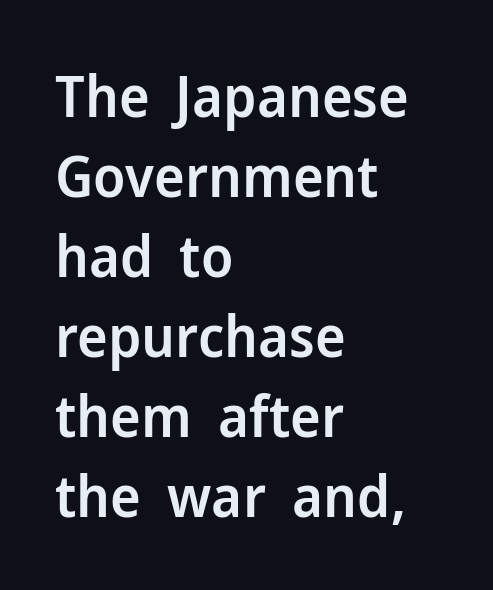
{"serif": "no", "italic": "no", "bold": "semi", "weight": "semibold", "width": "normal", "stroke_contrast": "low", "x_height": "medium", "monospaced": "no", "underline": "no", "align": "left", "line_spacing": "normal", "line_spacing_ratio": 1.38, "letter_spacing": "normal", "letter_spacing_em": 0.0, "glyph_px": 58}
